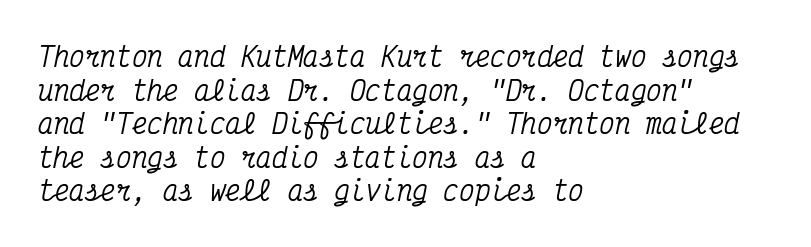
Is the block centered? No — it sits flush against the left margin. Descender tails drop into unmarked territory. The space between consecutive lines is moderate. Short note: letters normally spaced. The whole block is typeset with a tilt.
